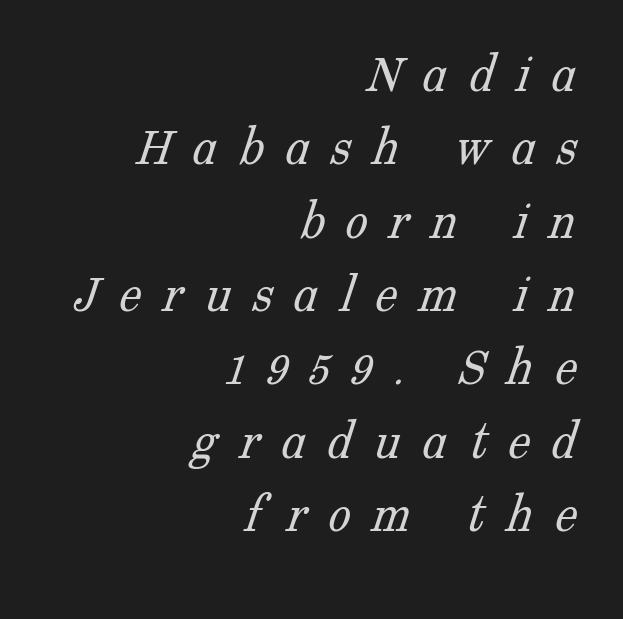
{"serif": "yes", "bold": "no", "weight": "light", "width": "normal", "stroke_contrast": "low", "x_height": "medium", "monospaced": "no", "underline": "no", "align": "right", "line_spacing": "normal", "line_spacing_ratio": 1.31, "letter_spacing": "wide", "letter_spacing_em": 0.38, "glyph_px": 56}
